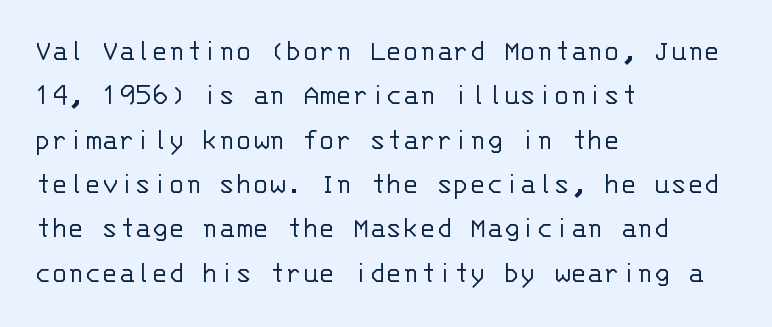
The type family on display is of the sans-serif kind. Leading matches the norm, producing a regular column. Stem width sits at or under what a default text font uses. Spacing verdict: monospaced, one width for all characters. In CSS terms this would be text-align: left. The horizontal fit of the characters is conventional and even.
